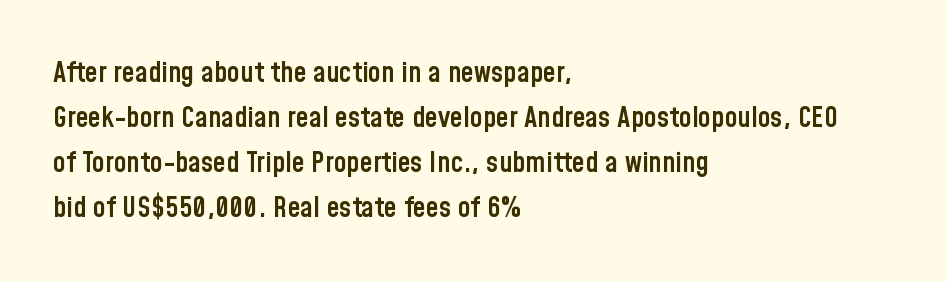
No word sits above an underline. The type family on display is of the sans-serif kind. These lines stack with their left ends in a neat column. Compared with typical paragraphs, the rows here are spaced about the same. The letterforms sit shoulder to shoulder at normal distance. As a designer I'd log this as weight 600, semibold.
